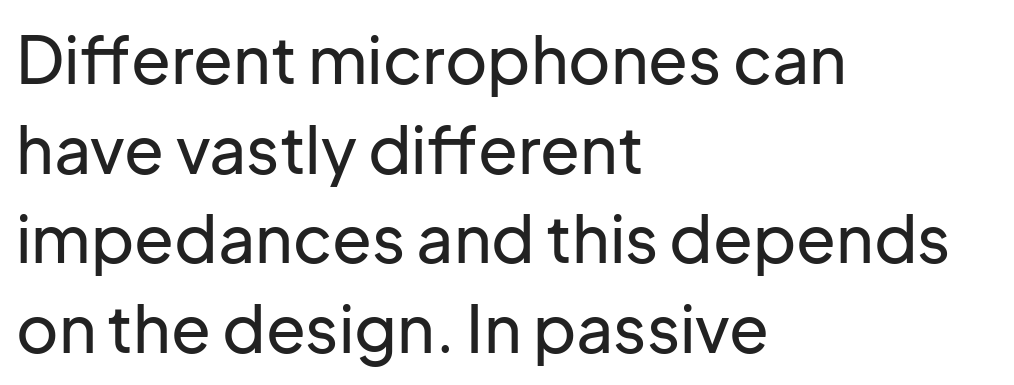
The image shows 65 px sans-serif type, upright; set left-aligned, normal line spacing (1.38x), normal letter spacing, not underlined; low stroke contrast and a medium x-height.
